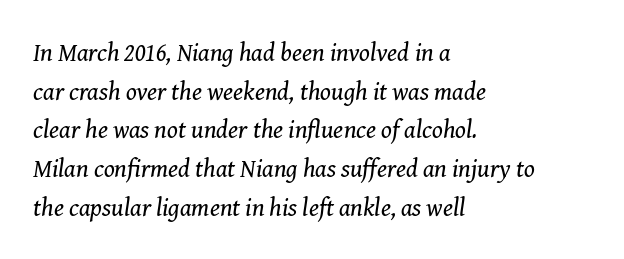
Q: Is the text bold? A: No.
Q: Is the text italic (slanted)? A: Yes, it leans right by about 8 degrees.
Q: Is the text underlined? A: No.
Q: How is the paragraph aligned? A: Left-aligned.
Q: Is the spacing between letters normal or unusually wide? A: Normal.
Q: Is the spacing between lines tight, normal or loose? A: Normal.
